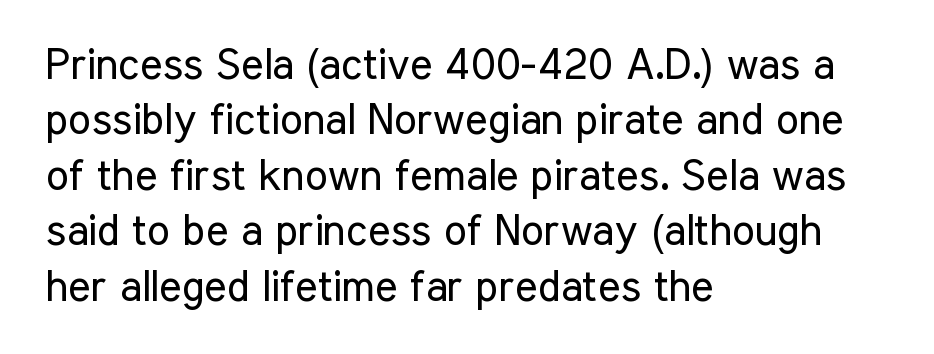
The image shows 43 px regular-weight, condensed sans-serif type, upright; set left-aligned, normal line spacing (1.29x), normal letter spacing, not underlined; low stroke contrast and a medium x-height.
